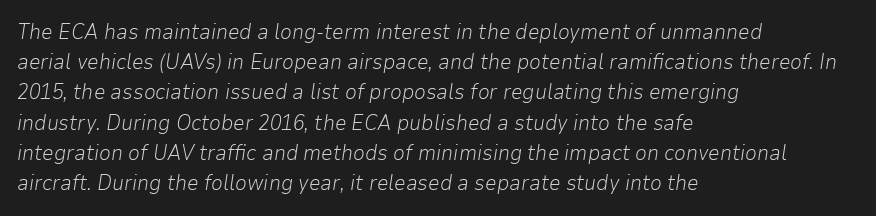
The image shows 21 px text type, italic (leaning right); set left-aligned, normal line spacing (1.44x), normal letter spacing, not underlined.
